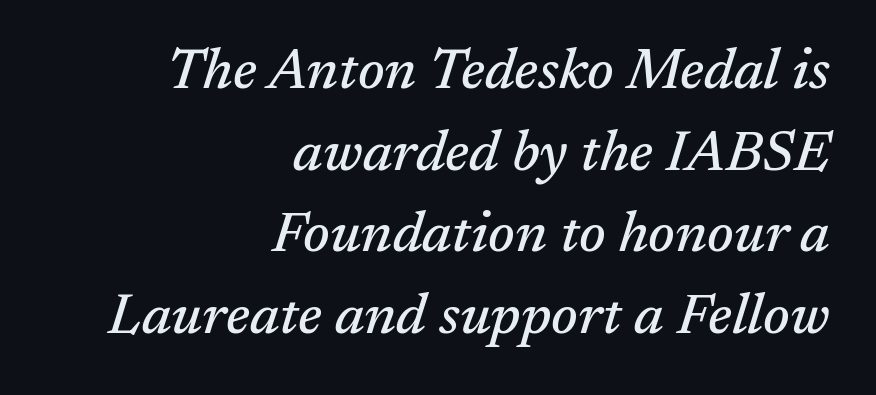
Q: Is the text italic (slanted)? A: Yes, it leans right by about 17 degrees.
Q: Is the typeface a serif or a sans-serif typeface? A: Serif.
Q: Is the text underlined? A: No.
Q: How is the paragraph aligned? A: Right-aligned.
Q: Is the spacing between letters normal or unusually wide? A: Normal.
Q: Is the spacing between lines tight, normal or loose? A: Normal.
Q: Width (condensed, normal, or wide)? A: Normal.
Q: Stroke contrast? A: Medium.
Q: x-height? A: Medium.
Q: Monospaced? A: No.
